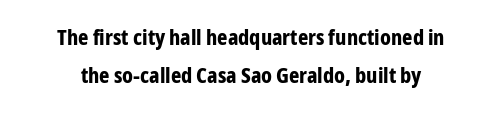
{"italic": "no", "bold": "yes", "underline": "no", "align": "center", "line_spacing_ratio": 1.74, "letter_spacing": "normal", "letter_spacing_em": 0.0, "glyph_px": 22}
